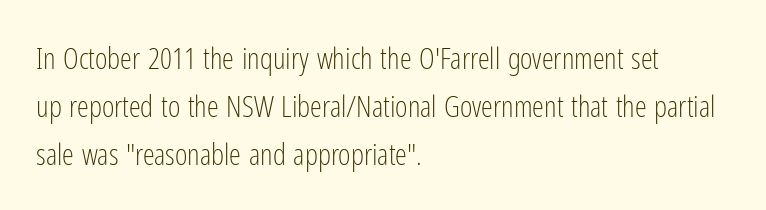
The rendering uses natural spacing where letterforms have individual widths. This reads as an unemphasized weight, regular at the heaviest. This sample is left-justified, so line endings fall wherever the words run out. Tracking value appears to be zero — textbook default spacing. Each new line begins a customary step beneath the previous one. Do the letters lean? They stand straight.
